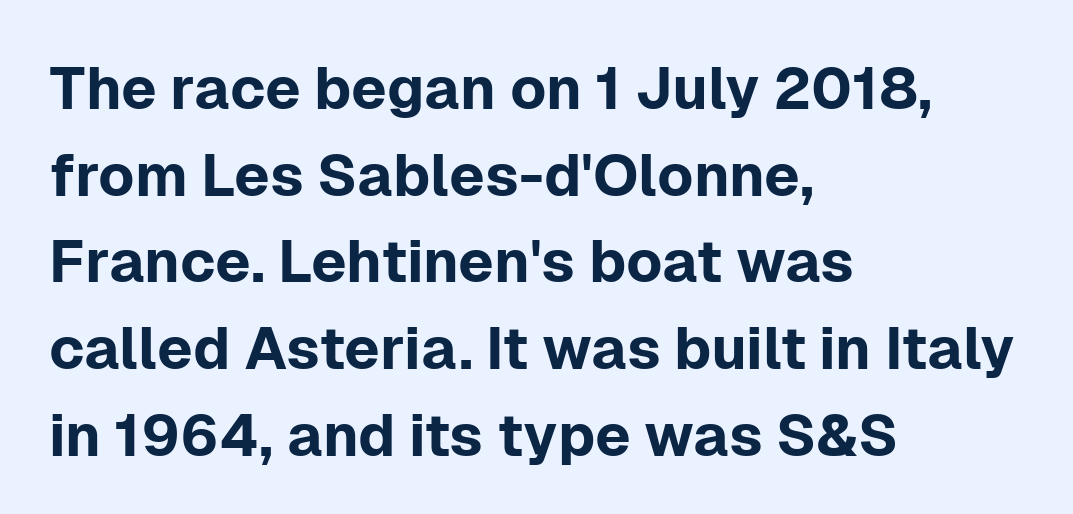
Q: Is the text italic (slanted)? A: No, it is upright.
Q: Is the typeface a serif or a sans-serif typeface? A: Sans-serif.
Q: Is the text underlined? A: No.
Q: How is the paragraph aligned? A: Left-aligned.
Q: Is the spacing between letters normal or unusually wide? A: Normal.
Q: Is the spacing between lines tight, normal or loose? A: Normal.
Q: Width (condensed, normal, or wide)? A: Normal.
Q: Stroke contrast? A: Low.
Q: x-height? A: Medium.
Q: Monospaced? A: No.
